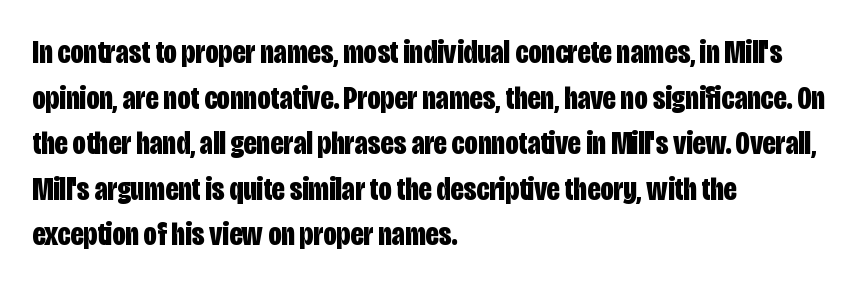
Reading down the column, the eye jumps a familiar distance to each next line. Bold? Absolutely — the strokes are thick and heavy. The letters advance in unequal steps, a hallmark of proportional type. Teacher's note: observe the even left margin — that is flush-left alignment. This is the regular roman posture of the typeface. Nope, no serifs anywhere on these letters.
